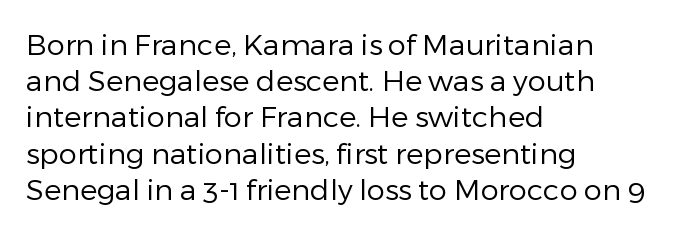
Q: Is the text bold? A: No.
Q: Is the text italic (slanted)? A: No, it is upright.
Q: Is the typeface a serif or a sans-serif typeface? A: Sans-serif.
Q: Is the text underlined? A: No.
Q: How is the paragraph aligned? A: Left-aligned.
Q: Is the spacing between letters normal or unusually wide? A: Normal.
Q: Is the spacing between lines tight, normal or loose? A: Normal.
Q: Width (condensed, normal, or wide)? A: Normal.
Q: Stroke contrast? A: Low.
Q: x-height? A: Medium.
Q: Monospaced? A: No.
